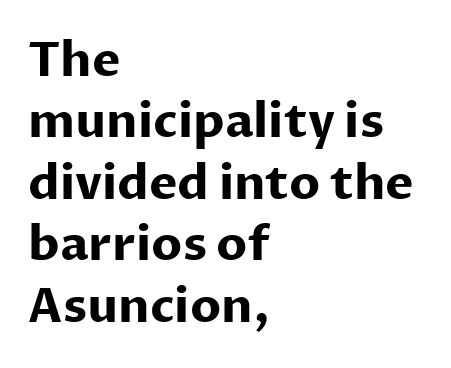
The image shows 48 px bold sans-serif type, upright; set left-aligned, normal line spacing (1.28x), normal letter spacing, not underlined; low stroke contrast and a medium x-height.
